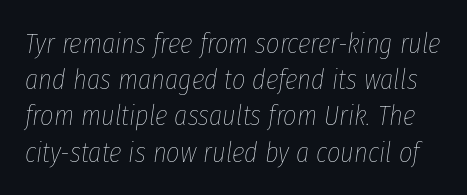
The letterforms sit at book weight or below. The space between consecutive lines is moderate. Is the type slanted? Yes — the strokes lean at a clear angle. Words appear dense and cohesive because spacing is normal.
